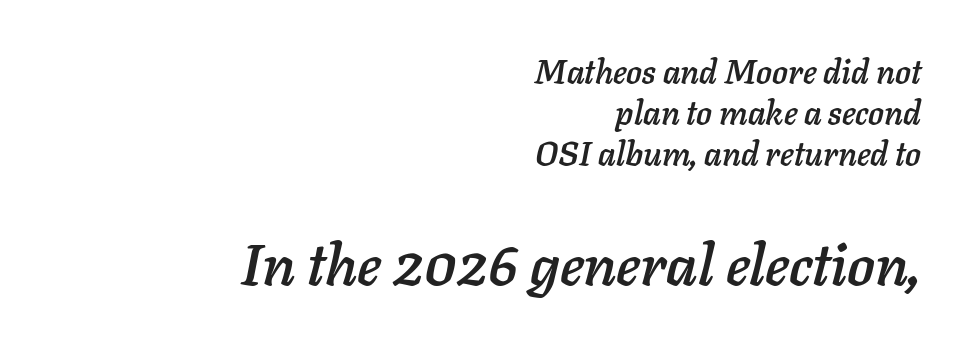
Q: Is the text italic (slanted)? A: Yes, it leans right by about 11 degrees.
Q: Is the text underlined? A: No.
Q: How is the paragraph aligned? A: Right-aligned.
Q: Is the spacing between letters normal or unusually wide? A: Normal.
Q: Is the spacing between lines tight, normal or loose? A: Normal.
Q: Which block of text is set in a larger size, the first (top) or the second (bottom)? A: The second (bottom) one.
Q: Width (condensed, normal, or wide)? A: Normal.
Q: Stroke contrast? A: Low.
Q: x-height? A: Medium.
Q: Monospaced? A: No.
